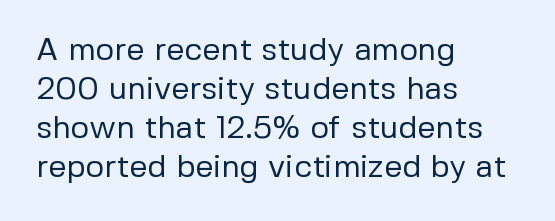
Q: Is the text bold? A: No.
Q: Is the text italic (slanted)? A: No, it is upright.
Q: Is the typeface a serif or a sans-serif typeface? A: Sans-serif.
Q: Is the text underlined? A: No.
Q: How is the paragraph aligned? A: Left-aligned.
Q: Is the spacing between letters normal or unusually wide? A: Normal.
Q: Width (condensed, normal, or wide)? A: Normal.
Q: Stroke contrast? A: Low.
Q: x-height? A: Medium.
Q: Monospaced? A: No.
